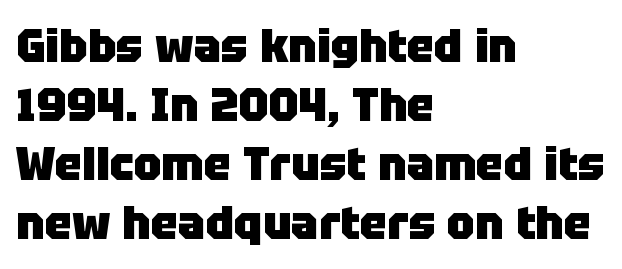
The image shows 46 px heavy sans-serif type, upright; set left-aligned, normal line spacing (1.28x), normal letter spacing, not underlined; low stroke contrast and a large x-height.
